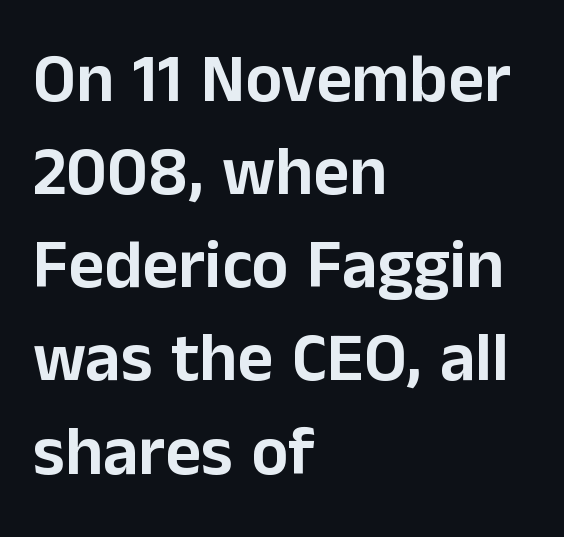
Q: Is the text italic (slanted)? A: No, it is upright.
Q: Is the typeface a serif or a sans-serif typeface? A: Sans-serif.
Q: Is the text underlined? A: No.
Q: How is the paragraph aligned? A: Left-aligned.
Q: Is the spacing between letters normal or unusually wide? A: Normal.
Q: Is the spacing between lines tight, normal or loose? A: Normal.
Q: Width (condensed, normal, or wide)? A: Normal.
Q: Stroke contrast? A: Low.
Q: x-height? A: Medium.
Q: Monospaced? A: No.
